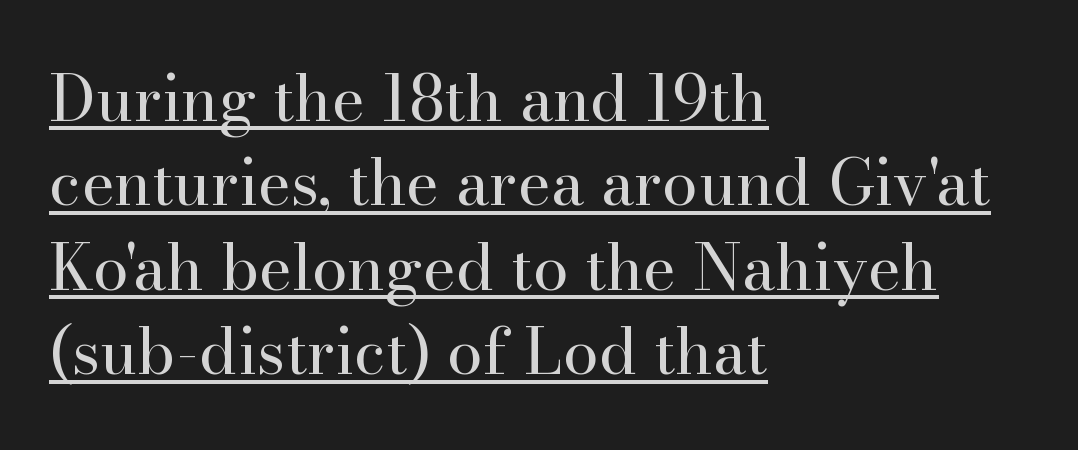
{"serif": "yes", "italic": "no", "bold": "no", "weight": "regular", "width": "normal", "stroke_contrast": "high", "x_height": "small", "monospaced": "no", "underline": "yes", "align": "left", "line_spacing": "normal", "line_spacing_ratio": 1.32, "letter_spacing": "normal", "letter_spacing_em": 0.0, "glyph_px": 64}
